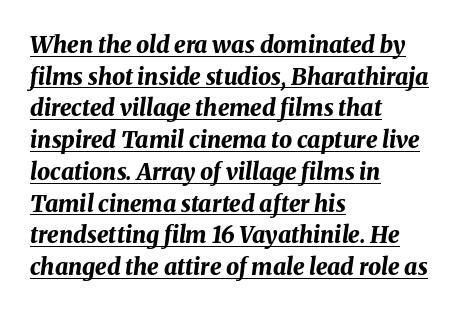
The horizontal fit of the characters is conventional and even. Every character sits at an angle, as italics do. This is heavy type, rendered in bold. Reading down the block, your eye returns to a fixed left position each line. The block of text has a typical density, with ordinary space between rows. Compared with undecorated copy, this sample adds a rule below the words.
